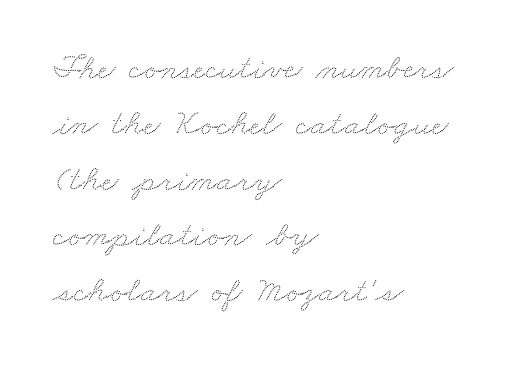
Q: Is the text underlined? A: No.
Q: How is the paragraph aligned? A: Left-aligned.
Q: Is the spacing between letters normal or unusually wide? A: Normal.
Q: Is the spacing between lines tight, normal or loose? A: Normal.
Q: Width (condensed, normal, or wide)? A: Wide.
Q: Stroke contrast? A: Low.
Q: x-height? A: Small.
Q: Monospaced? A: No.
